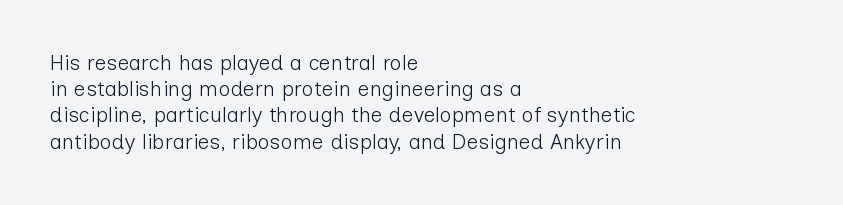
Does extra space separate the letters? No, they use regular spacing. Layout note: lines flush left. The area under the type is left untouched. This reads as an unemphasized weight, regular at the heaviest. This is roman type, the default non-slanted kind. Vertical spacing — default.
